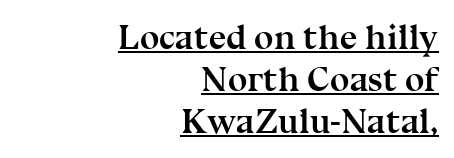
{"serif": "yes", "italic": "no", "bold": "yes", "weight": "semibold", "width": "normal", "stroke_contrast": "medium", "x_height": "medium", "monospaced": "no", "underline": "yes", "align": "right", "line_spacing_ratio": 1.2, "letter_spacing": "normal", "letter_spacing_em": 0.0, "glyph_px": 35}
